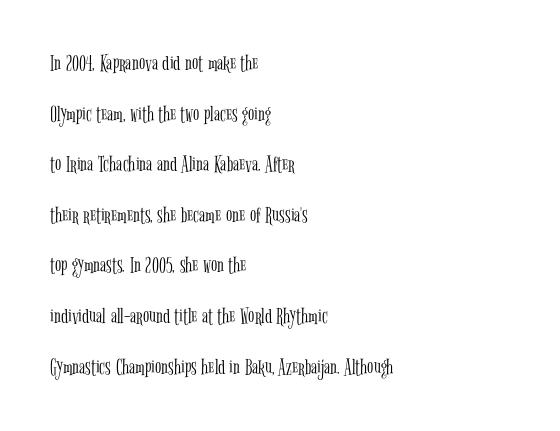
The image shows 23 px text type, upright; set left-aligned, loose line spacing (2.2x), normal letter spacing, not underlined.
